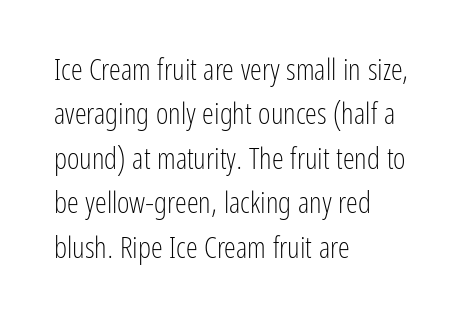
The image shows 30 px light, condensed sans-serif type, upright; set left-aligned, normal line spacing (1.48x), normal letter spacing, not underlined; low stroke contrast and a medium x-height.
